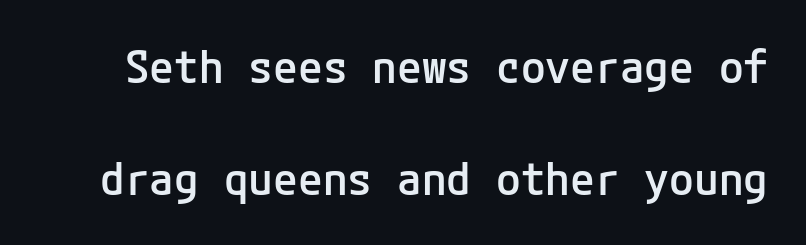
{"serif": "no", "italic": "no", "bold": "semi", "weight": "semibold", "width": "normal", "stroke_contrast": "low", "x_height": "medium", "underline": "no", "line_spacing": "loose", "line_spacing_ratio": 2.49, "letter_spacing": "normal", "letter_spacing_em": 0.0, "glyph_px": 45}
